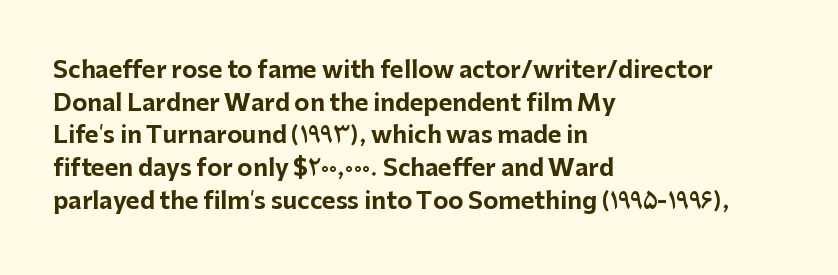
Q: Is the text bold? A: Yes.
Q: Is the text italic (slanted)? A: No, it is upright.
Q: Is the text underlined? A: No.
Q: How is the paragraph aligned? A: Left-aligned.
Q: Is the spacing between letters normal or unusually wide? A: Normal.
Q: Is the spacing between lines tight, normal or loose? A: Normal.
